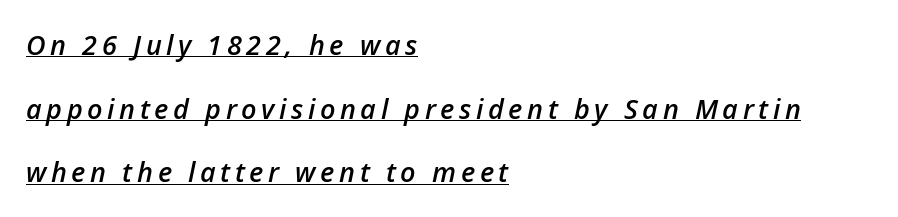
Q: Is the text bold? A: Semi-bold.
Q: Is the text italic (slanted)? A: Yes, it leans right by about 12 degrees.
Q: Is the text underlined? A: Yes.
Q: How is the paragraph aligned? A: Left-aligned.
Q: Is the spacing between lines tight, normal or loose? A: Loose.
